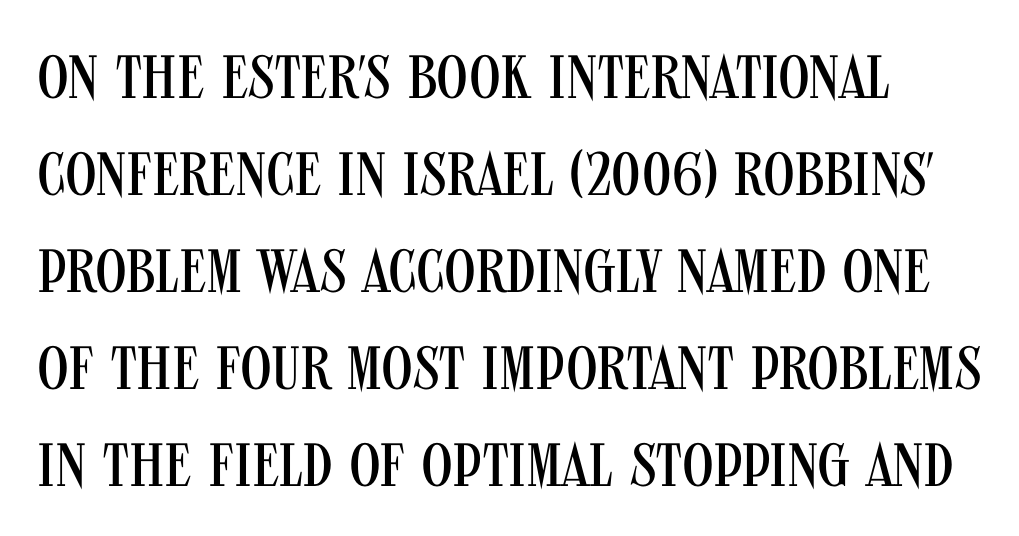
Q: Is the text bold? A: No.
Q: Is the text italic (slanted)? A: No, it is upright.
Q: Is the typeface a serif or a sans-serif typeface? A: Sans-serif.
Q: Is the text underlined? A: No.
Q: Is the spacing between letters normal or unusually wide? A: Normal.
Q: Is the spacing between lines tight, normal or loose? A: Normal.
Q: Width (condensed, normal, or wide)? A: Condensed.
Q: Stroke contrast? A: Medium.
Q: x-height? A: Large.
Q: Monospaced? A: No.
